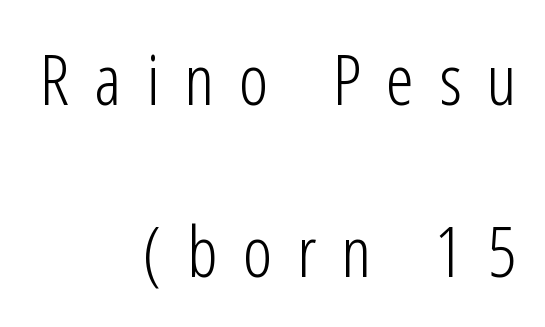
The image shows 71 px light, condensed sans-serif type, upright; set right-aligned, loose line spacing (2.42x), unusually wide letter spacing (+0.35 em), not underlined; low stroke contrast and a medium x-height.
